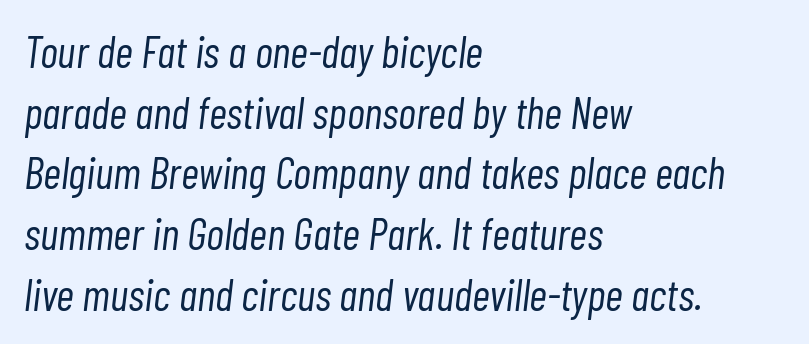
Just letters on the line, the space beneath them empty. Rows of type keep a routine distance in the vertical direction. Emphasis-style slanted type is in use. Is this a fixed-width face? No — the glyphs have proportional, varying widths. The lines in this sample share a left origin and differ only in where they stop. Caption: standard tracking, unaltered.
